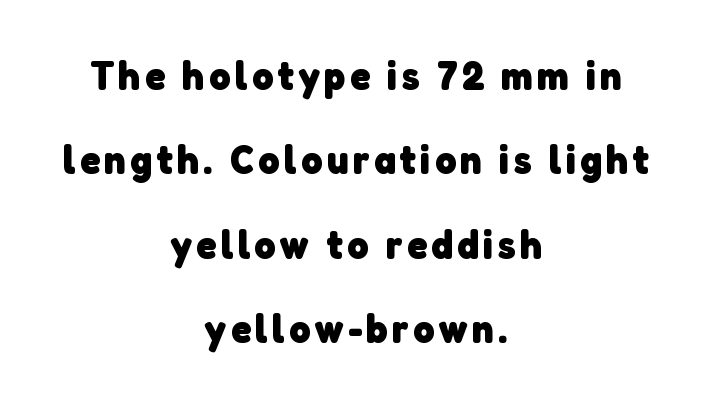
Just letters on the line, the space beneath them empty. Short and long lines alike share a common midpoint. A typesetter would call this leading open, well beyond the default. Character widths vary here, with narrow letters taking less room than wide ones.
